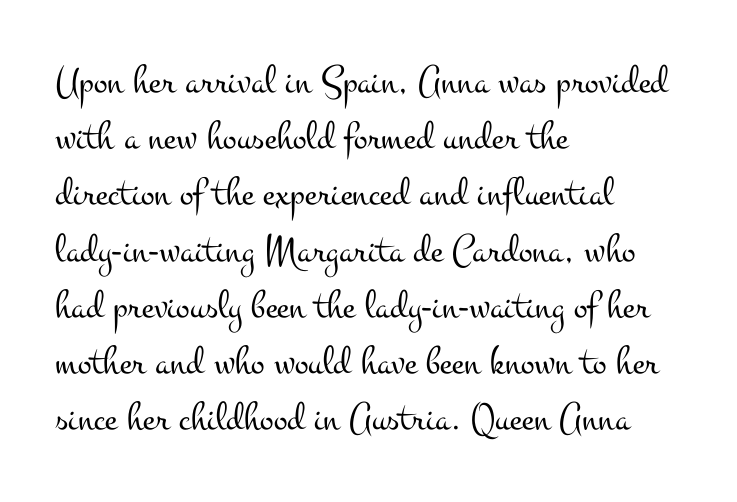
How are the letters spaced? Ordinarily, with no added tracking. No extra ink here — the face is not bold.
